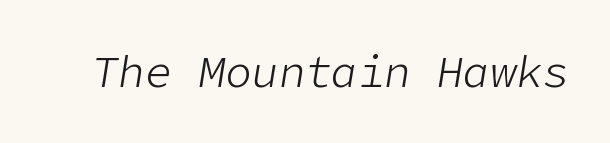
The image shows 44 px light type, italic (leaning right); set normal letter spacing, not underlined; low stroke contrast and a medium x-height.
